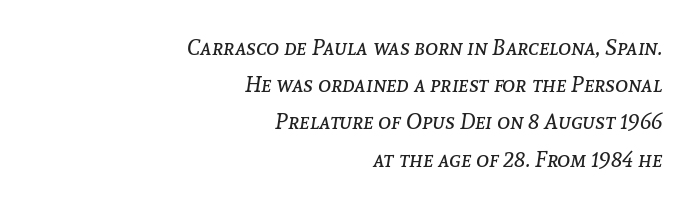
{"italic": "yes", "lean": "right", "slant_degrees": 8, "bold": "no", "underline": "no", "align": "right", "line_spacing": "normal", "line_spacing_ratio": 1.69, "letter_spacing": "normal", "letter_spacing_em": 0.0, "glyph_px": 22}
